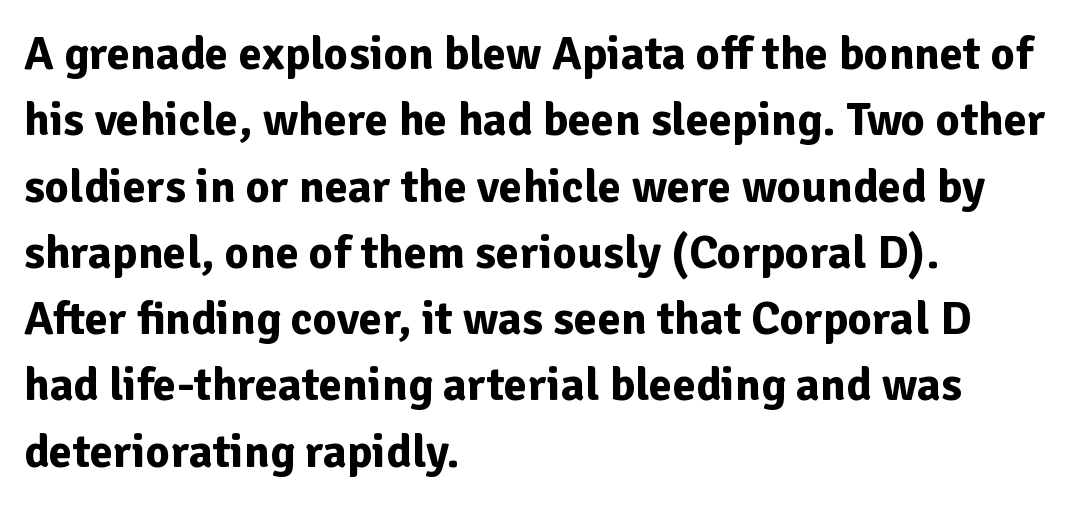
The image shows 47 px bold sans-serif type, upright; set left-aligned, normal line spacing (1.41x), normal letter spacing, not underlined; low stroke contrast and a medium x-height.
